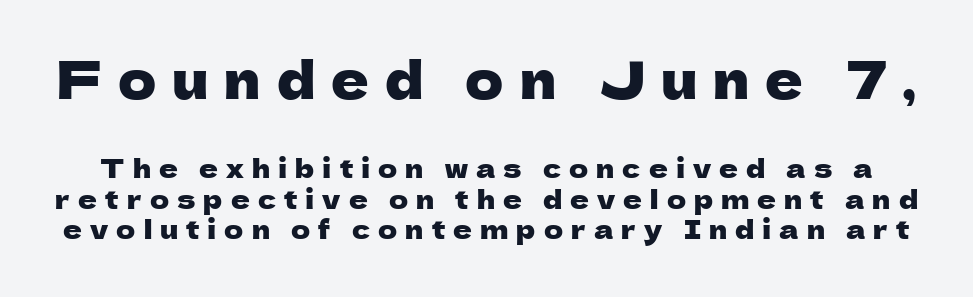
{"serif": "no", "italic": "no", "width": "normal", "stroke_contrast": "low", "x_height": "medium", "monospaced": "no", "underline": "no", "line_spacing_ratio": 1.17, "letter_spacing": "wide", "letter_spacing_em": 0.31, "larger_block": "first", "size_ratio": 2.0, "glyph_px": 52}
